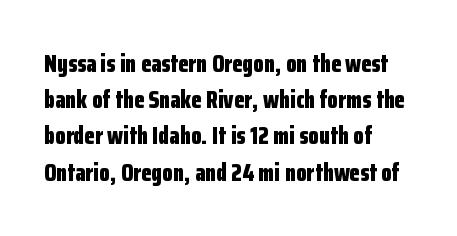
The image shows 24 px bold type, upright; set left-aligned, normal line spacing (1.51x), normal letter spacing, not underlined.
